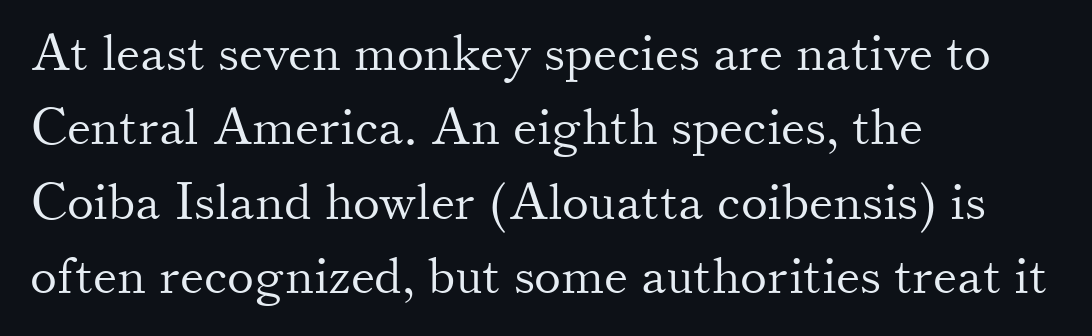
{"serif": "yes", "italic": "no", "bold": "no", "weight": "light", "width": "normal", "stroke_contrast": "medium", "x_height": "small", "monospaced": "no", "underline": "no", "align": "left", "line_spacing": "normal", "line_spacing_ratio": 1.46, "letter_spacing": "normal", "letter_spacing_em": 0.0, "glyph_px": 51}
